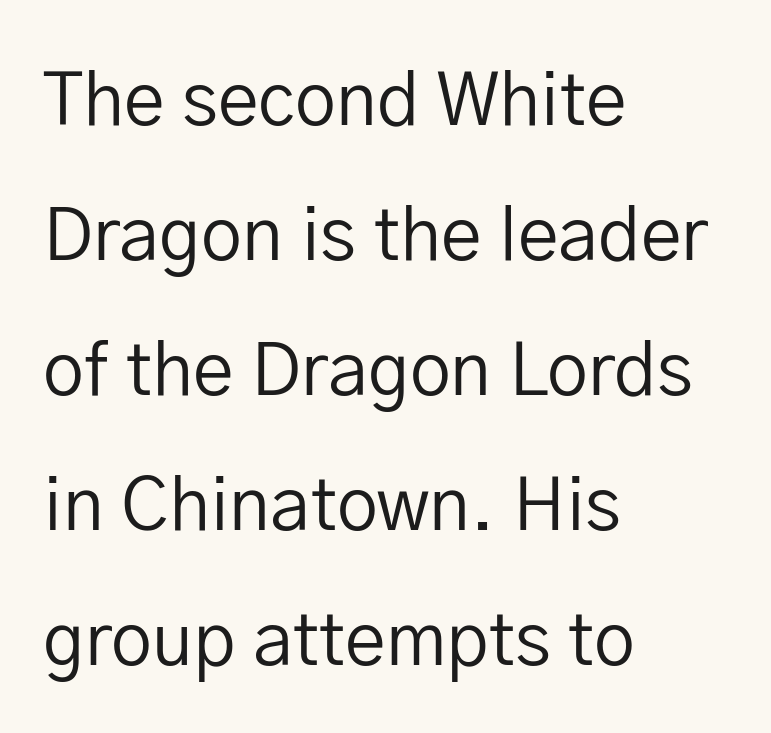
Students, note that the glyphs here touch the page at normal intervals. The text was rendered using a sans face with plain stroke endings. You can tell it's not italic because the verticals are truly vertical. Alignment: flush left.
